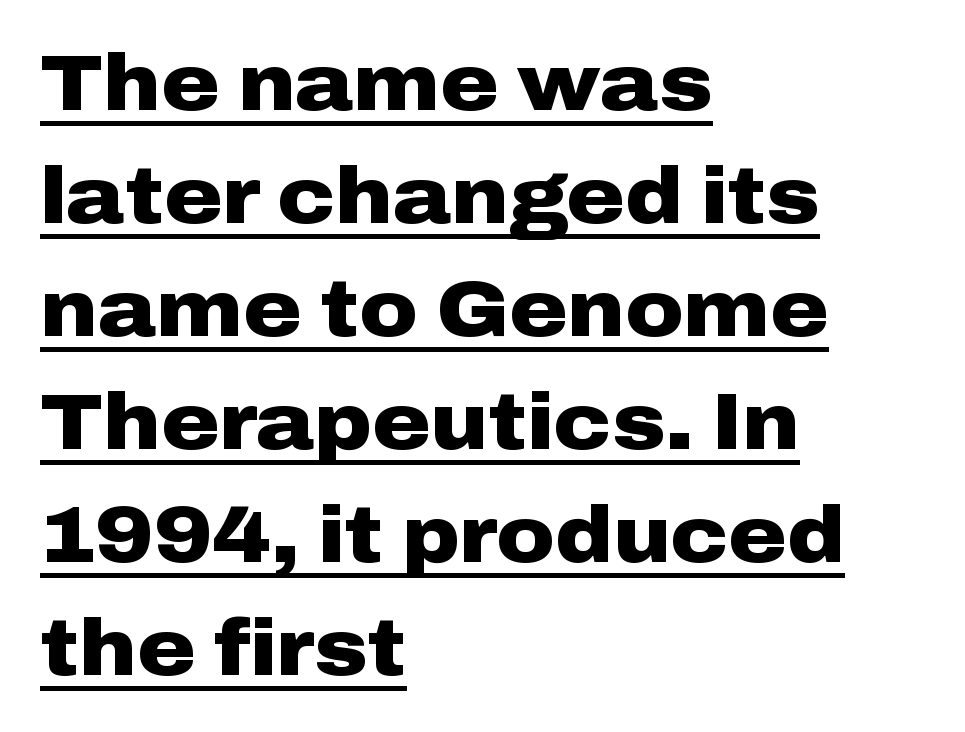
The line-height multiplier appears to be the usual default. You could not count columns in this text — the font is proportionally spaced. This rendering employs a face without finishing strokes, i.e., a sans-serif. Like a heading marked for emphasis, these lines bear an underscore. Heavy, bold letterforms. The type sits square on the baseline with zero lean.
